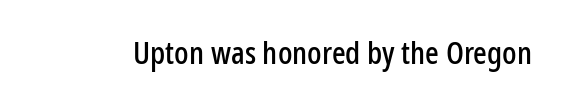
The image shows 32 px condensed sans-serif type, upright; set normal letter spacing, not underlined; low stroke contrast and a medium x-height.
